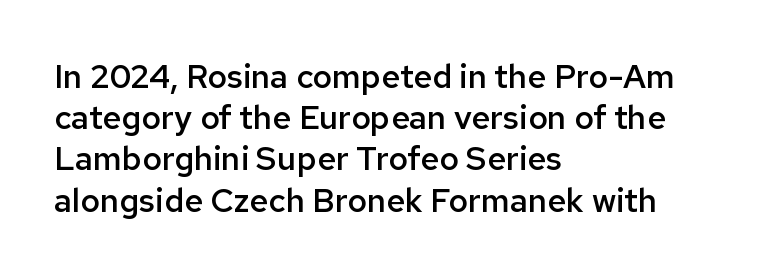
The image shows 33 px semibold sans-serif type, upright; set left-aligned, normal line spacing (1.25x), normal letter spacing, not underlined; low stroke contrast and a medium x-height.
